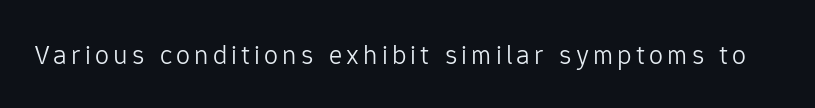
Q: Is the text bold? A: No.
Q: Is the text italic (slanted)? A: No, it is upright.
Q: Is the typeface a serif or a sans-serif typeface? A: Sans-serif.
Q: Is the text underlined? A: No.
Q: Width (condensed, normal, or wide)? A: Normal.
Q: Stroke contrast? A: Low.
Q: x-height? A: Medium.
Q: Monospaced? A: No.
